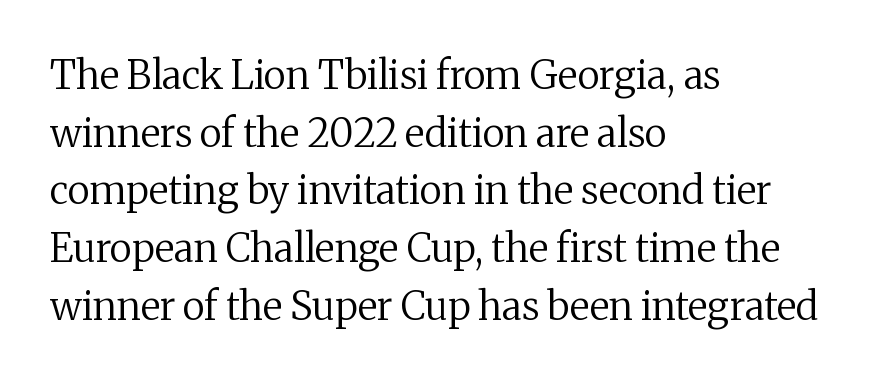
{"serif": "yes", "italic": "no", "bold": "no", "weight": "regular", "width": "normal", "stroke_contrast": "medium", "x_height": "medium", "monospaced": "no", "underline": "no", "align": "left", "line_spacing": "normal", "line_spacing_ratio": 1.48, "letter_spacing": "normal", "letter_spacing_em": 0.0, "glyph_px": 39}
